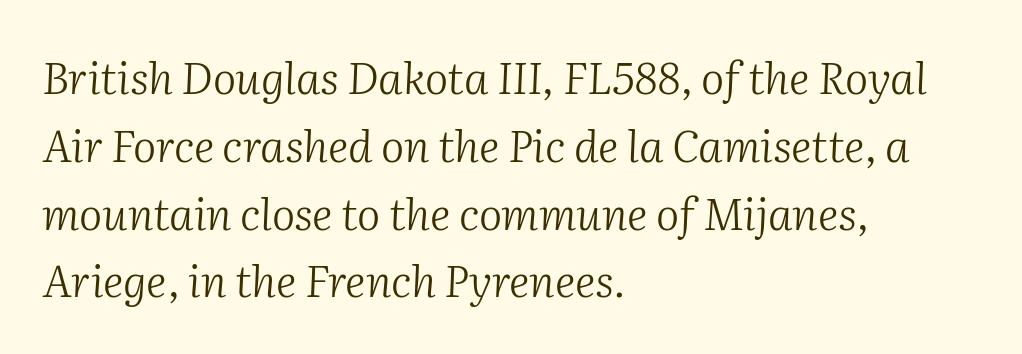
Q: Is the text bold? A: No.
Q: Is the text italic (slanted)? A: Yes, it leans right by about 2 degrees.
Q: Is the typeface a serif or a sans-serif typeface? A: Serif.
Q: Is the text underlined? A: No.
Q: How is the paragraph aligned? A: Left-aligned.
Q: Is the spacing between letters normal or unusually wide? A: Normal.
Q: Is the spacing between lines tight, normal or loose? A: Normal.
Q: Width (condensed, normal, or wide)? A: Normal.
Q: Stroke contrast? A: Medium.
Q: x-height? A: Medium.
Q: Monospaced? A: No.
